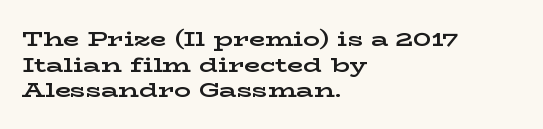
Is there any slant? The stems are plumb. The zone under the glyphs is completely vacant. Caption: bold face, heavy strokes. Each word holds together tightly as a unit, with standard inter-letter gaps. Does the copy run flush right? No — it runs flush left.
